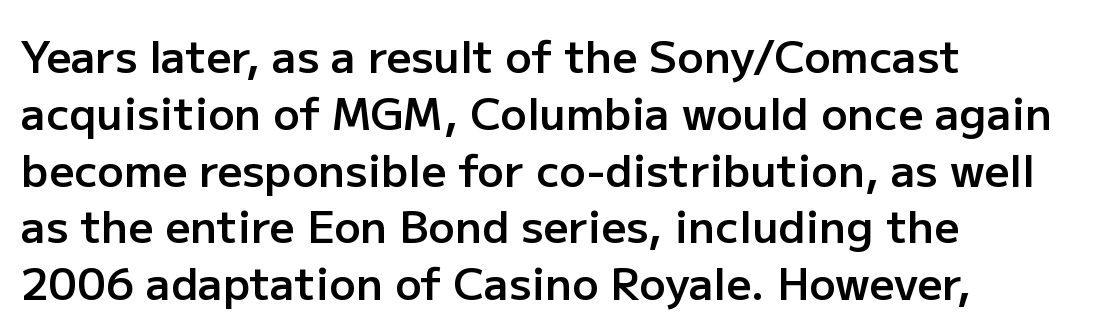
Q: Is the text bold? A: Semi-bold.
Q: Is the text italic (slanted)? A: No, it is upright.
Q: Is the typeface a serif or a sans-serif typeface? A: Sans-serif.
Q: Is the text underlined? A: No.
Q: How is the paragraph aligned? A: Left-aligned.
Q: Is the spacing between letters normal or unusually wide? A: Normal.
Q: Is the spacing between lines tight, normal or loose? A: Normal.
Q: Width (condensed, normal, or wide)? A: Normal.
Q: Stroke contrast? A: Low.
Q: x-height? A: Medium.
Q: Monospaced? A: No.
